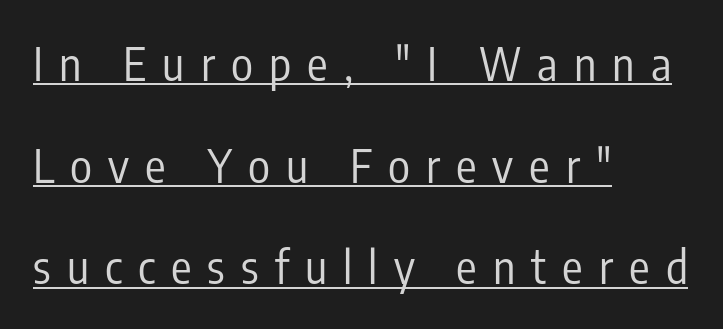
Q: Is the text bold? A: No.
Q: Is the text italic (slanted)? A: No, it is upright.
Q: Is the typeface a serif or a sans-serif typeface? A: Sans-serif.
Q: Is the text underlined? A: Yes.
Q: How is the paragraph aligned? A: Left-aligned.
Q: Is the spacing between letters normal or unusually wide? A: Unusually wide.
Q: Is the spacing between lines tight, normal or loose? A: Loose.
Q: Width (condensed, normal, or wide)? A: Condensed.
Q: Stroke contrast? A: Low.
Q: x-height? A: Medium.
Q: Monospaced? A: No.
